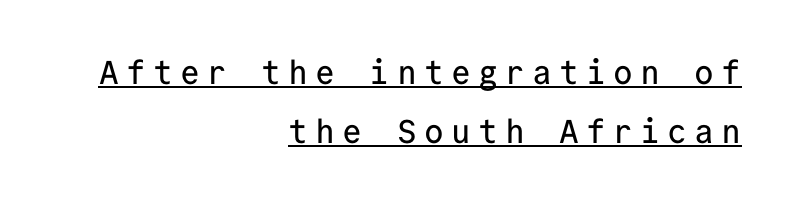
Q: Is the text italic (slanted)? A: No, it is upright.
Q: Is the typeface a serif or a sans-serif typeface? A: Sans-serif.
Q: Is the text underlined? A: Yes.
Q: How is the paragraph aligned? A: Right-aligned.
Q: Is the spacing between letters normal or unusually wide? A: Unusually wide.
Q: Width (condensed, normal, or wide)? A: Normal.
Q: Stroke contrast? A: Low.
Q: x-height? A: Medium.
Q: Monospaced? A: Yes.
